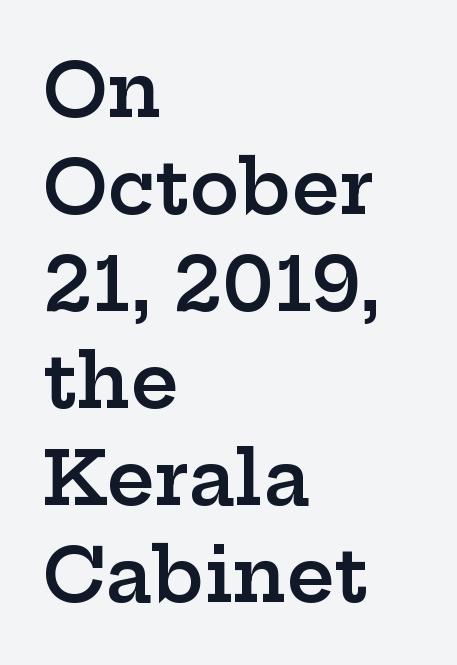
Observe the ordinary spacing: letters are neighbours, not strangers. Notice how the stems are strictly vertical — no italics here. Yep, those are serifs on the letters. Is the type bold? Partly — it's a semibold, heavier than regular but not fully bold. The space beneath each line is pristine and unruled.
